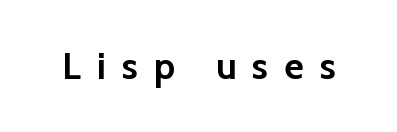
{"serif": "no", "italic": "no", "bold": "yes", "weight": "semibold", "width": "normal", "stroke_contrast": "low", "x_height": "medium", "monospaced": "no", "underline": "no", "letter_spacing": "wide", "letter_spacing_em": 0.44, "glyph_px": 37}
